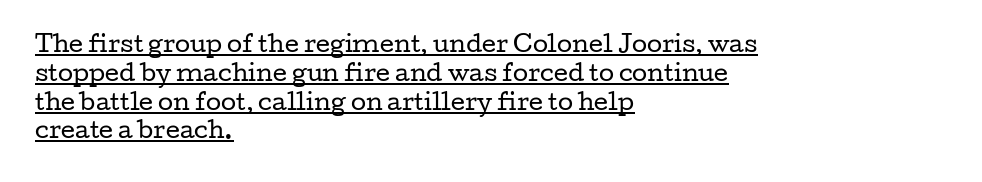
The image shows 22 px text type, upright; set left-aligned, normal line spacing (1.31x), normal letter spacing, underlined.
